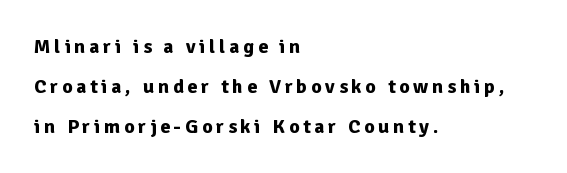
The image shows 20 px bold type, upright; set left-aligned, loose line spacing (2.0x), not underlined.
